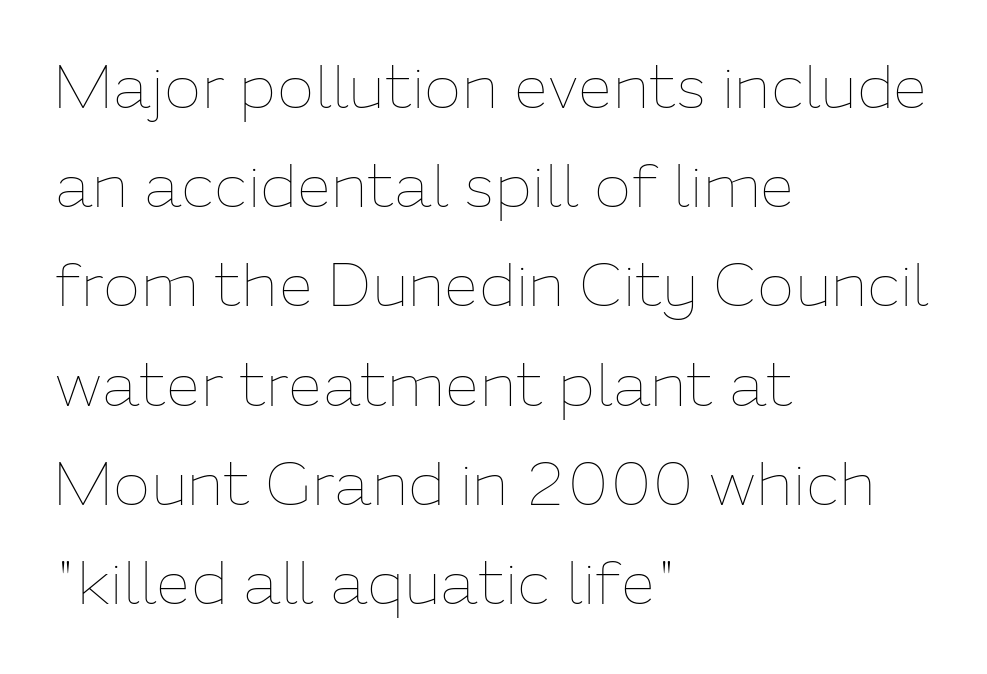
{"italic": "no", "bold": "no", "weight": "thin", "width": "normal", "stroke_contrast": "low", "x_height": "medium", "monospaced": "no", "underline": "no", "align": "left", "line_spacing": "normal", "line_spacing_ratio": 1.6, "letter_spacing": "normal", "letter_spacing_em": 0.0, "glyph_px": 62}
